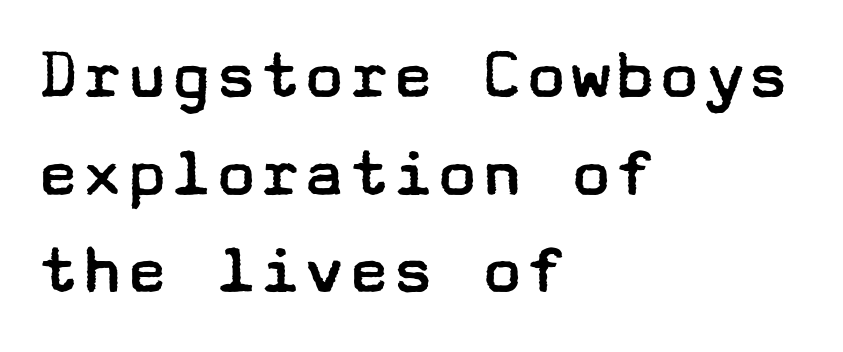
Q: Is the text bold? A: No.
Q: Is the text italic (slanted)? A: No, it is upright.
Q: Is the typeface a serif or a sans-serif typeface? A: Sans-serif.
Q: Is the text underlined? A: No.
Q: How is the paragraph aligned? A: Left-aligned.
Q: Is the spacing between letters normal or unusually wide? A: Normal.
Q: Is the spacing between lines tight, normal or loose? A: Normal.
Q: Width (condensed, normal, or wide)? A: Wide.
Q: Stroke contrast? A: Low.
Q: x-height? A: Medium.
